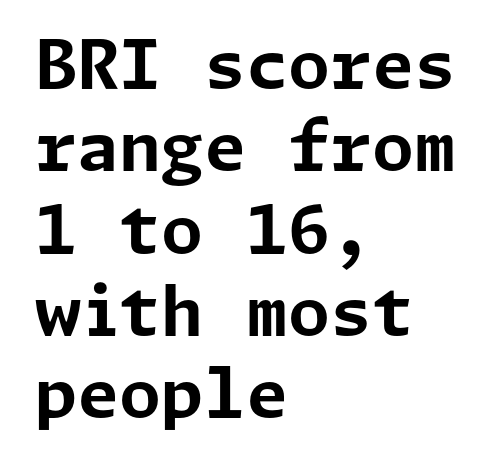
The image shows 68 px bold sans-serif type, upright; set left-aligned, line spacing 1.21x, normal letter spacing, not underlined; low stroke contrast and a medium x-height.
